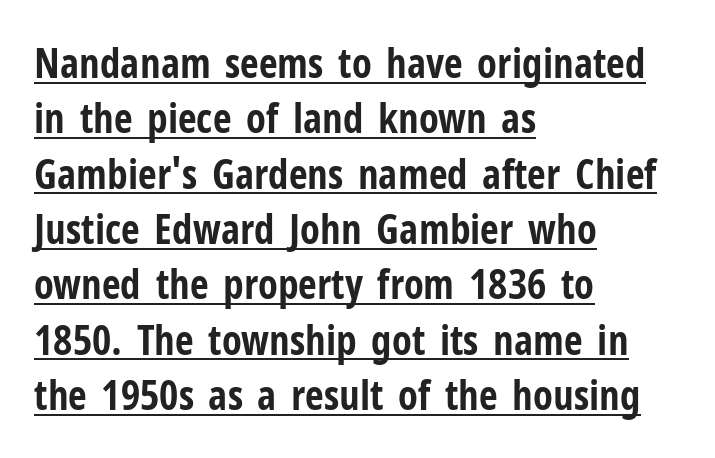
The image shows 41 px bold, condensed sans-serif type, upright; set left-aligned, normal line spacing (1.35x), normal letter spacing, underlined; low stroke contrast and a medium x-height.
